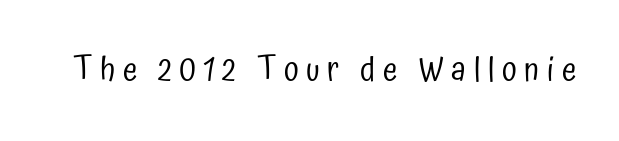
The image shows 33 px regular-weight, condensed sans-serif type, upright; set unusually wide letter spacing (+0.23 em), not underlined; low stroke contrast and a medium x-height.
